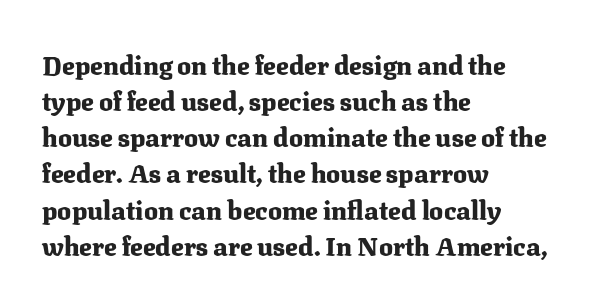
Q: Is the text bold? A: Yes.
Q: Is the text italic (slanted)? A: No, it is upright.
Q: Is the text underlined? A: No.
Q: How is the paragraph aligned? A: Left-aligned.
Q: Is the spacing between letters normal or unusually wide? A: Normal.
Q: Is the spacing between lines tight, normal or loose? A: Normal.
